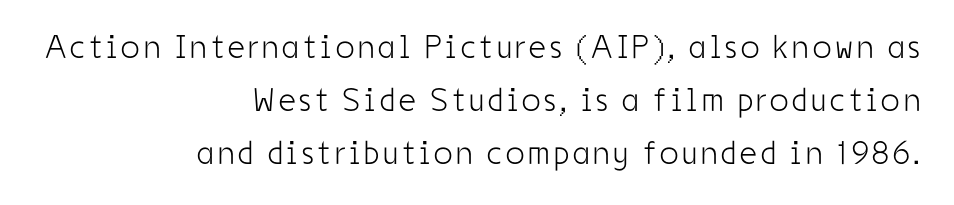
Q: Is the text bold? A: No.
Q: Is the text italic (slanted)? A: No, it is upright.
Q: Is the typeface a serif or a sans-serif typeface? A: Sans-serif.
Q: Is the text underlined? A: No.
Q: How is the paragraph aligned? A: Right-aligned.
Q: Is the spacing between lines tight, normal or loose? A: Normal.
Q: Width (condensed, normal, or wide)? A: Condensed.
Q: Stroke contrast? A: Low.
Q: x-height? A: Medium.
Q: Monospaced? A: No.
